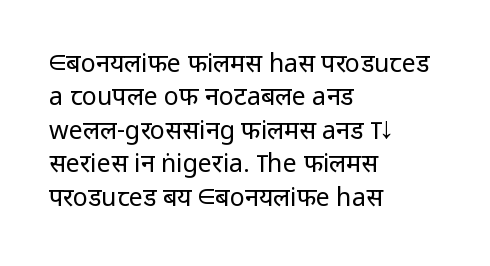
Q: Is the text bold? A: No.
Q: Is the text italic (slanted)? A: No, it is upright.
Q: Is the text underlined? A: No.
Q: How is the paragraph aligned? A: Left-aligned.
Q: Is the spacing between letters normal or unusually wide? A: Normal.
Q: Is the spacing between lines tight, normal or loose? A: Normal.
